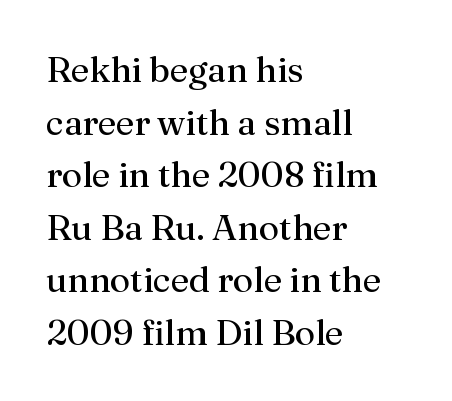
The image shows 36 px regular-weight serif type, upright; set left-aligned, normal line spacing (1.46x), normal letter spacing, not underlined; medium stroke contrast and a medium x-height.
